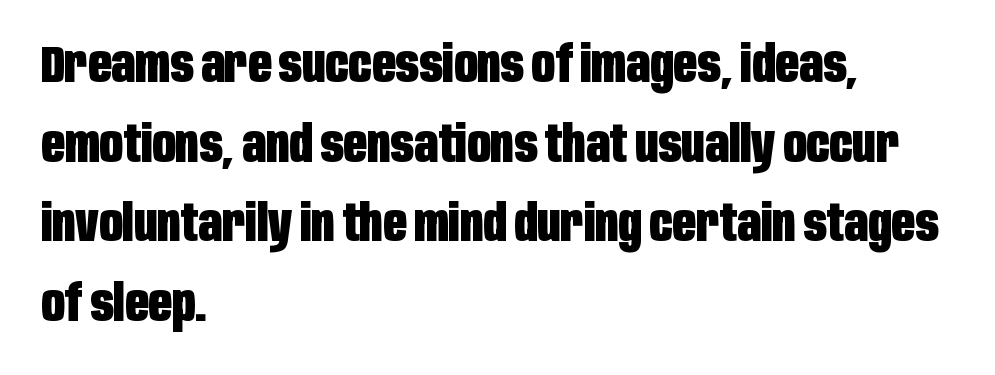
{"serif": "no", "italic": "no", "bold": "yes", "weight": "heavy", "width": "condensed", "stroke_contrast": "low", "x_height": "large", "monospaced": "no", "underline": "no", "align": "left", "line_spacing": "normal", "line_spacing_ratio": 1.56, "letter_spacing": "normal", "letter_spacing_em": 0.0, "glyph_px": 51}
